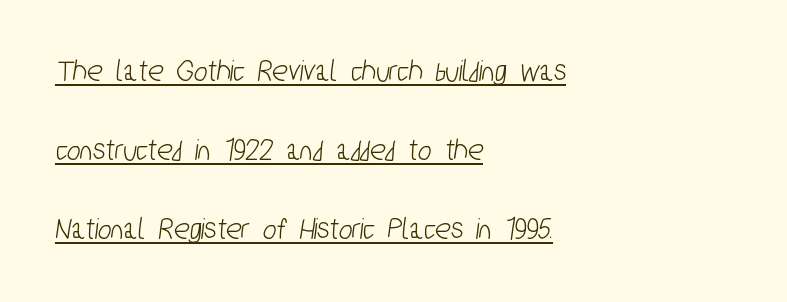
Does the leading feel generous? Absolutely, it's lavish. Note: no serifs on the glyphs. Horizontally, the lines are justified to the leading edge only. Is there an underline? Yes — a line sits under the letters. Varying glyph widths throughout — classic text-font behaviour.
